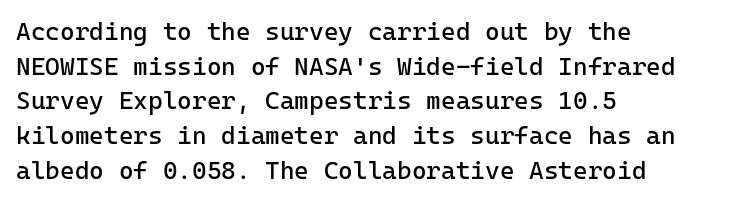
The letters stand straight up with perfectly vertical stems. The typesetter chose a ragged-right arrangement here. What's the leading like? Ordinary, nothing unusual. Nothing unusual about the tracking: characters are spaced as the font intends. Is the stroke heavy? The answer is a plain regular-or-lighter.
